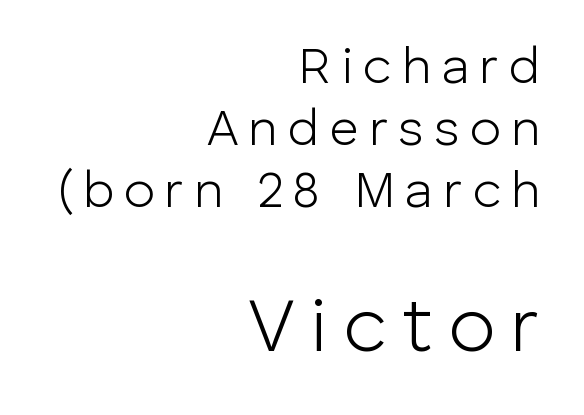
The image shows 77 px light sans-serif type, upright; set right-aligned, line spacing 1.22x, unusually wide letter spacing (+0.2 em), not underlined; the second (bottom) block is 1.51x larger; low stroke contrast and a medium x-height.
